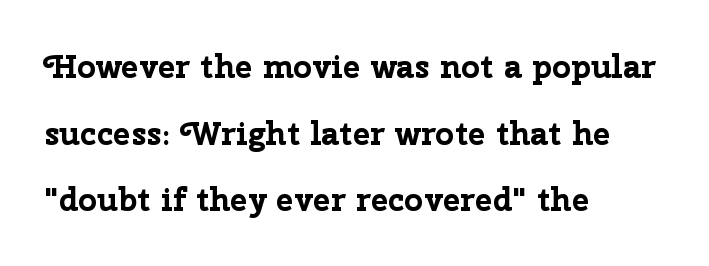
{"serif": "no", "italic": "no", "bold": "yes", "weight": "bold", "width": "normal", "stroke_contrast": "low", "x_height": "medium", "monospaced": "no", "underline": "no", "align": "left", "line_spacing": "loose", "line_spacing_ratio": 2.02, "letter_spacing": "normal", "letter_spacing_em": 0.0, "glyph_px": 33}
